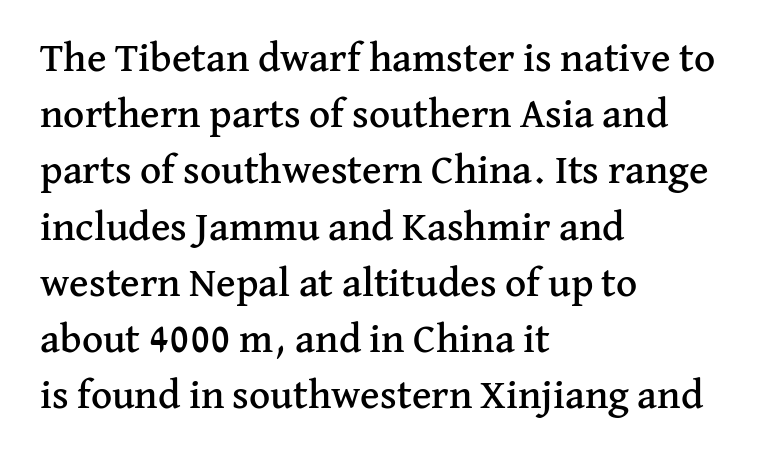
Tall strokes in this sample are plumb rather than angled. The face used here is proportionally spaced, like ordinary book or web type. Underline: absent. Quick note: interline space is typical.
